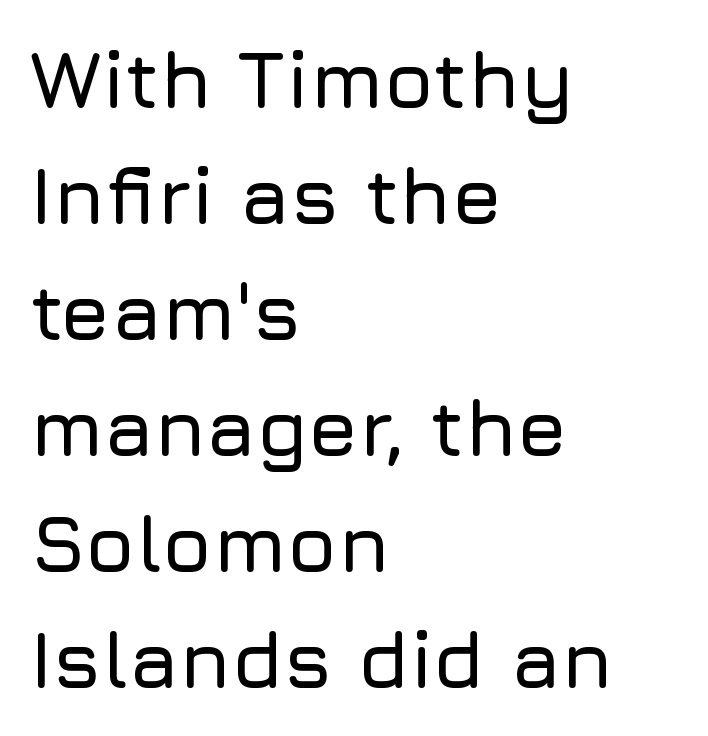
Q: Is the text italic (slanted)? A: No, it is upright.
Q: Is the typeface a serif or a sans-serif typeface? A: Sans-serif.
Q: Is the text underlined? A: No.
Q: How is the paragraph aligned? A: Left-aligned.
Q: Is the spacing between letters normal or unusually wide? A: Normal.
Q: Is the spacing between lines tight, normal or loose? A: Normal.
Q: Width (condensed, normal, or wide)? A: Normal.
Q: Stroke contrast? A: Low.
Q: x-height? A: Medium.
Q: Monospaced? A: No.
